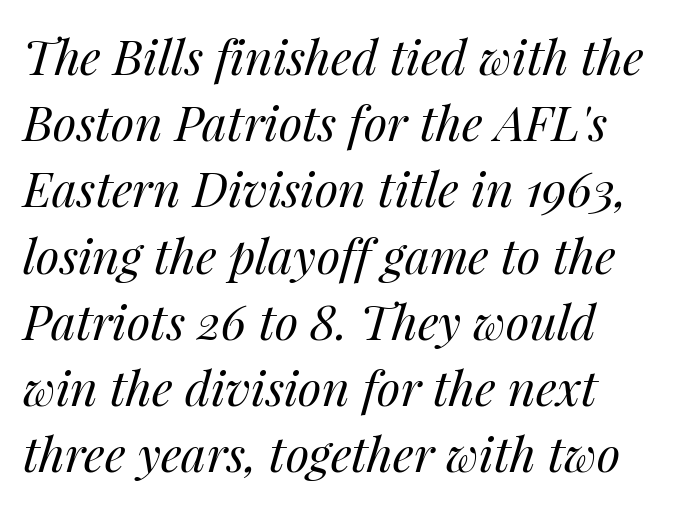
The strip under each line holds only bare page. Each stroke keeps to a modest, everyday thickness or less. You could call the tracking neutral — neither tight nor loose. Each letter keeps its own natural width here, so spacing adapts to shape.
